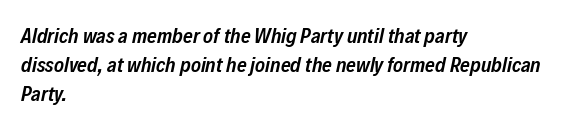
Q: Is the text bold? A: Semi-bold.
Q: Is the text italic (slanted)? A: Yes, it leans right by about 12 degrees.
Q: Is the text underlined? A: No.
Q: How is the paragraph aligned? A: Left-aligned.
Q: Is the spacing between letters normal or unusually wide? A: Normal.
Q: Is the spacing between lines tight, normal or loose? A: Normal.
